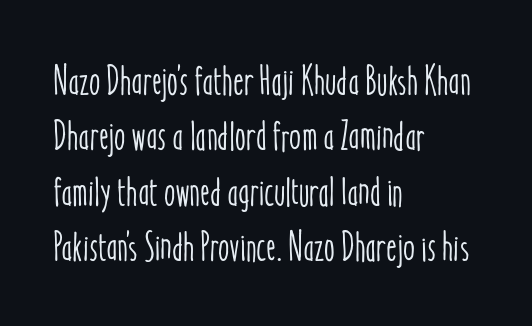
Note the varied advance widths — an 'i' is clearly narrower than an 'm'. The letters stand upright; this is a roman face. Underlining? Definitely not there. The line texture is even and compact thanks to regular tracking. This sample keeps an unexceptional amount of space between lines.
